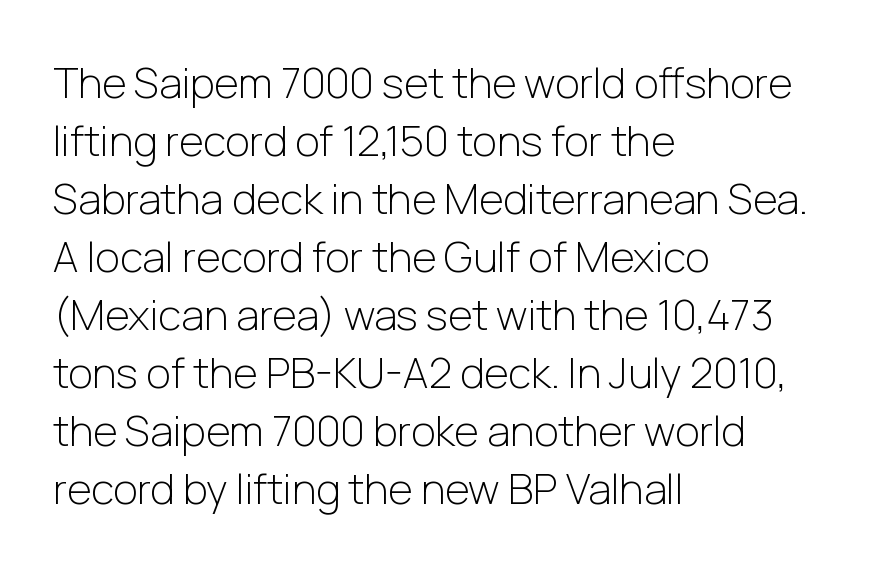
The image shows 42 px light sans-serif type, upright; set left-aligned, normal line spacing (1.38x), normal letter spacing, not underlined; low stroke contrast and a medium x-height.
